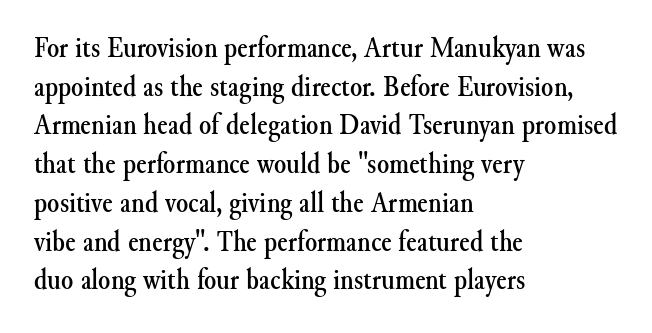
Q: Is the text italic (slanted)? A: No, it is upright.
Q: Is the typeface a serif or a sans-serif typeface? A: Serif.
Q: Is the text underlined? A: No.
Q: How is the paragraph aligned? A: Left-aligned.
Q: Is the spacing between letters normal or unusually wide? A: Normal.
Q: Is the spacing between lines tight, normal or loose? A: Normal.
Q: Width (condensed, normal, or wide)? A: Normal.
Q: Stroke contrast? A: Medium.
Q: x-height? A: Small.
Q: Monospaced? A: No.
